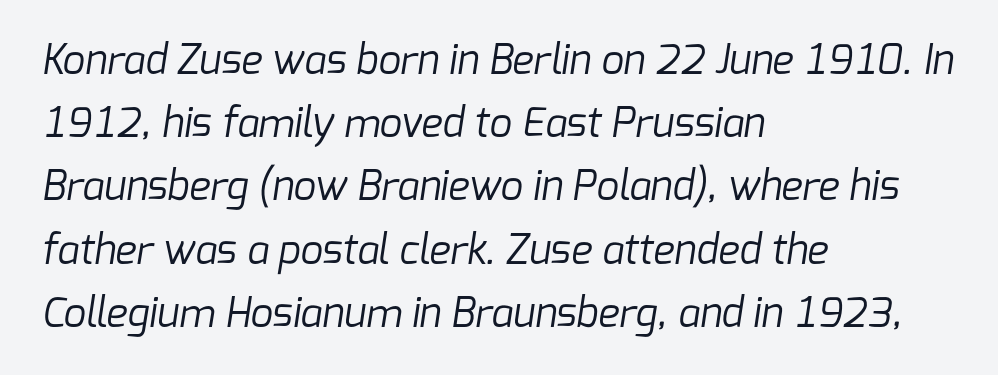
The image shows 40 px regular-weight sans-serif type; set left-aligned, normal line spacing (1.58x), normal letter spacing, not underlined; low stroke contrast and a medium x-height.
